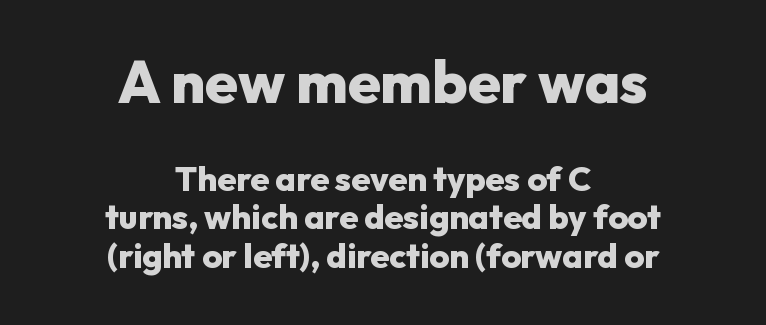
Q: Is the text bold? A: Yes.
Q: Is the text italic (slanted)? A: No, it is upright.
Q: Is the typeface a serif or a sans-serif typeface? A: Sans-serif.
Q: Is the text underlined? A: No.
Q: How is the paragraph aligned? A: Centered.
Q: Is the spacing between letters normal or unusually wide? A: Normal.
Q: Is the spacing between lines tight, normal or loose? A: Tight.
Q: Which block of text is set in a larger size, the first (top) or the second (bottom)? A: The first (top) one.
Q: Width (condensed, normal, or wide)? A: Normal.
Q: Stroke contrast? A: Low.
Q: x-height? A: Medium.
Q: Monospaced? A: No.
